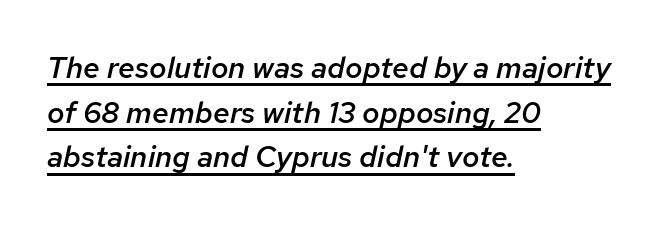
Q: Is the text bold? A: Semi-bold.
Q: Is the text italic (slanted)? A: Yes, it leans right by about 12 degrees.
Q: Is the text underlined? A: Yes.
Q: How is the paragraph aligned? A: Left-aligned.
Q: Is the spacing between letters normal or unusually wide? A: Normal.
Q: Is the spacing between lines tight, normal or loose? A: Normal.
Q: Width (condensed, normal, or wide)? A: Normal.
Q: Stroke contrast? A: Low.
Q: x-height? A: Medium.
Q: Monospaced? A: No.
